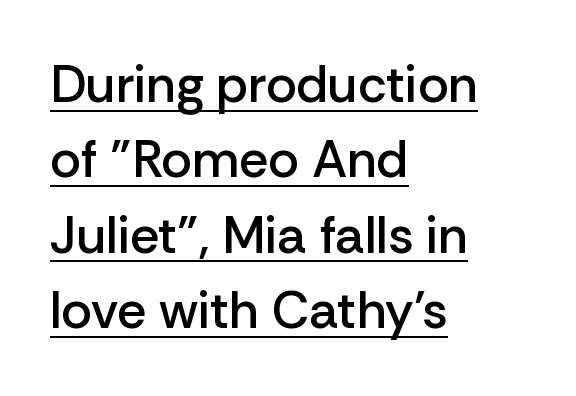
The image shows 52 px semibold sans-serif type, upright; set left-aligned, normal line spacing (1.45x), normal letter spacing, underlined; low stroke contrast and a medium x-height.
